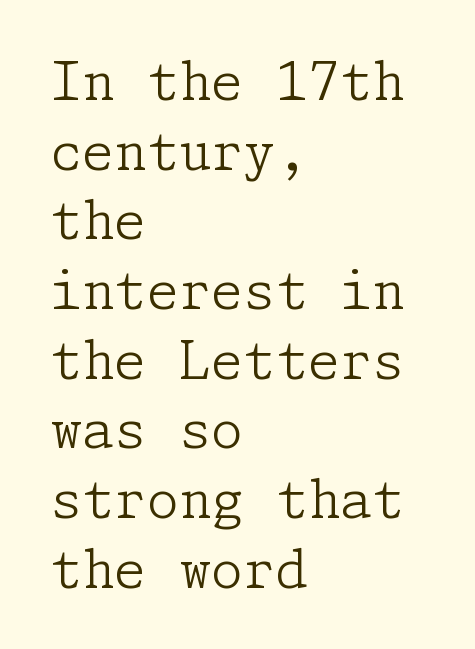
{"serif": "yes", "italic": "no", "bold": "no", "weight": "light", "width": "normal", "stroke_contrast": "low", "x_height": "medium", "underline": "no", "align": "left", "line_spacing": "normal", "line_spacing_ratio": 1.34, "letter_spacing": "normal", "letter_spacing_em": 0.0, "glyph_px": 52}
